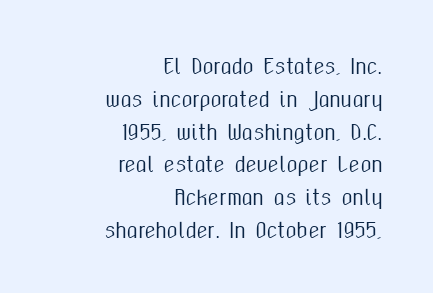
Q: Is the text italic (slanted)? A: No, it is upright.
Q: Is the text underlined? A: No.
Q: How is the paragraph aligned? A: Right-aligned.
Q: Is the spacing between letters normal or unusually wide? A: Normal.
Q: Is the spacing between lines tight, normal or loose? A: Normal.
